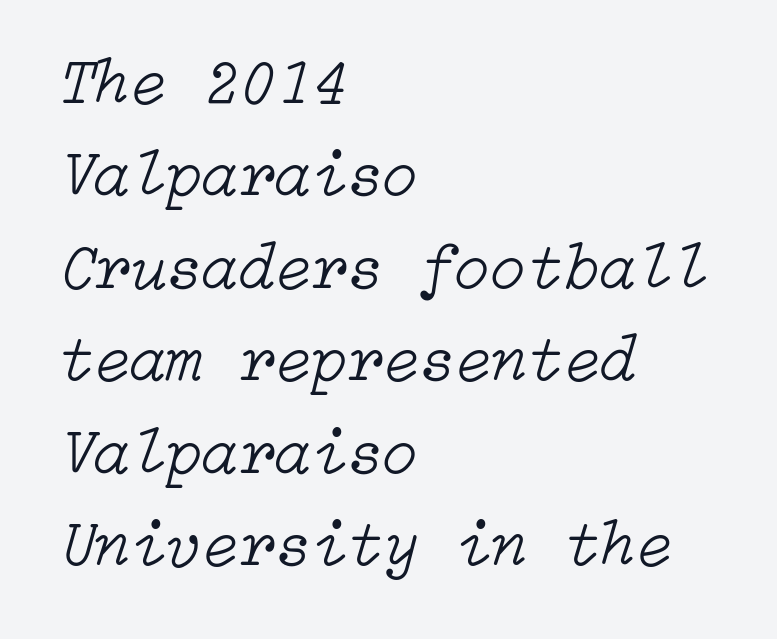
Q: Is the text bold? A: No.
Q: Is the text italic (slanted)? A: Yes, it leans right by about 15 degrees.
Q: Is the text underlined? A: No.
Q: How is the paragraph aligned? A: Left-aligned.
Q: Is the spacing between letters normal or unusually wide? A: Normal.
Q: Is the spacing between lines tight, normal or loose? A: Normal.
Q: Width (condensed, normal, or wide)? A: Normal.
Q: Stroke contrast? A: Low.
Q: x-height? A: Medium.
